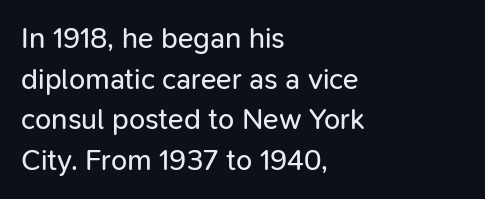
Q: Is the text bold? A: No.
Q: Is the text italic (slanted)? A: No, it is upright.
Q: Is the typeface a serif or a sans-serif typeface? A: Sans-serif.
Q: Is the text underlined? A: No.
Q: How is the paragraph aligned? A: Left-aligned.
Q: Is the spacing between letters normal or unusually wide? A: Normal.
Q: Is the spacing between lines tight, normal or loose? A: Normal.
Q: Width (condensed, normal, or wide)? A: Normal.
Q: Stroke contrast? A: Low.
Q: x-height? A: Medium.
Q: Monospaced? A: No.
